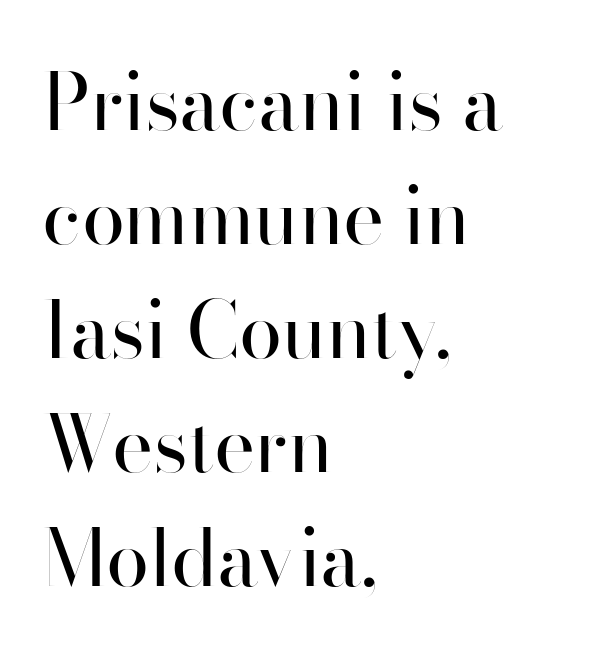
The image shows 78 px regular-weight sans-serif type, upright; set left-aligned, normal line spacing (1.46x), normal letter spacing, not underlined; high stroke contrast and a small x-height.
